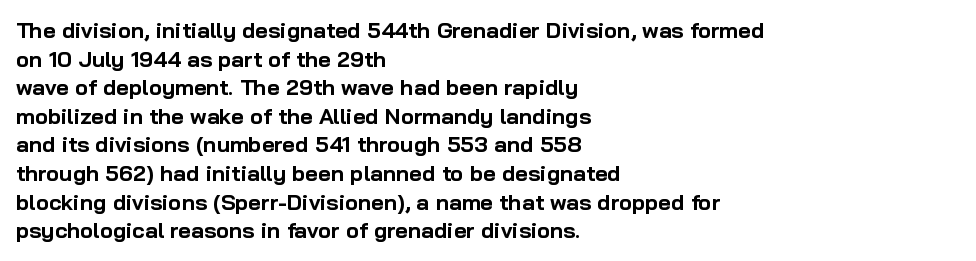
Teacher's note: observe the even left margin — that is flush-left alignment. You can tell it's not italic because the verticals are truly vertical. Words float on clear page, feet unadorned. The letterforms sit shoulder to shoulder at normal distance.
